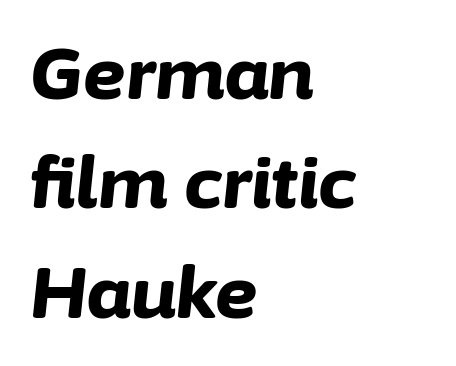
A student would call this left alignment; a typographer would say flush left, rag right. When letters slant like this, we call the style italic. The area under the type is left untouched. A normal amount of white space separates one row of letters from the next.
